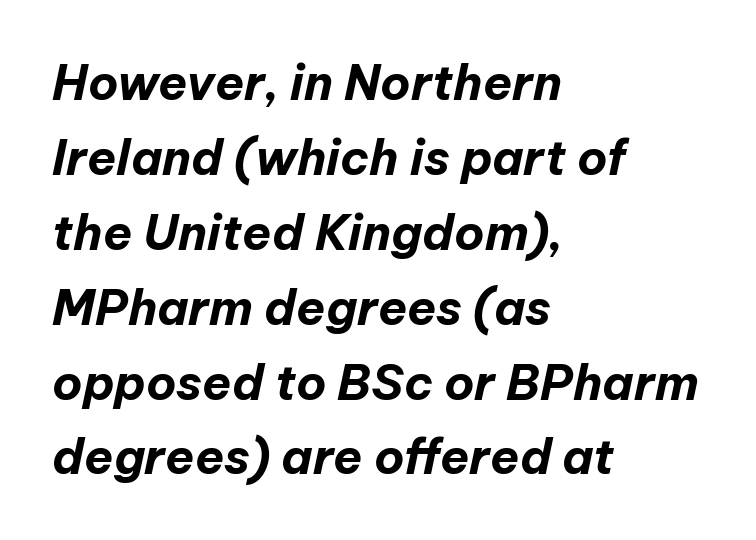
The image shows 48 px bold type, italic (leaning right); set left-aligned, normal line spacing (1.56x), normal letter spacing, not underlined; low stroke contrast and a medium x-height.
